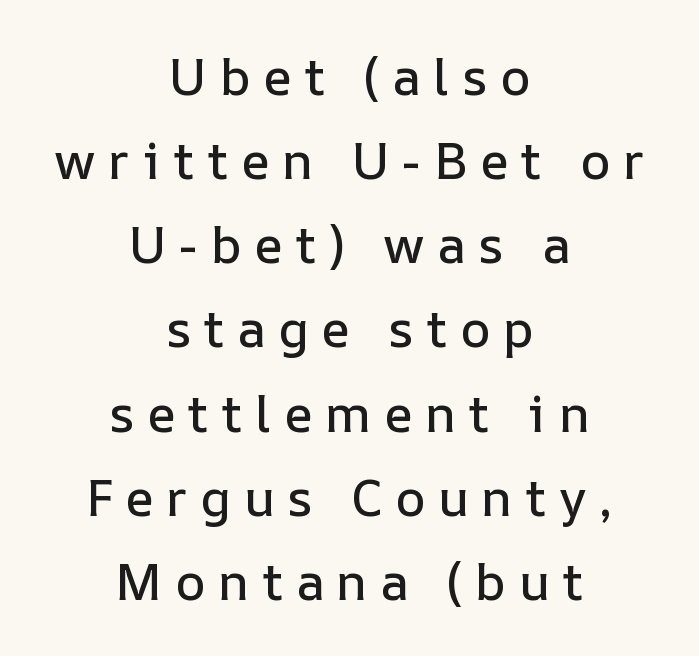
{"italic": "no", "width": "normal", "stroke_contrast": "low", "x_height": "medium", "monospaced": "no", "underline": "no", "align": "center", "line_spacing": "normal", "line_spacing_ratio": 1.65, "letter_spacing": "wide", "letter_spacing_em": 0.25, "glyph_px": 51}
